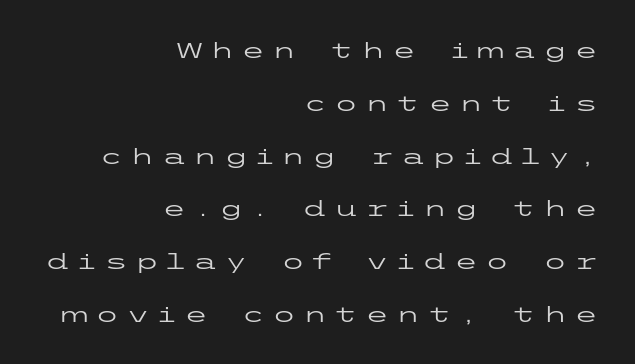
{"italic": "no", "bold": "no", "underline": "no", "align": "right", "line_spacing": "loose", "line_spacing_ratio": 2.4, "letter_spacing": "wide", "letter_spacing_em": 0.31, "glyph_px": 22}
